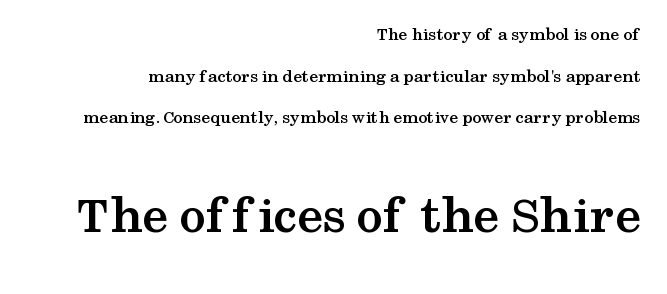
The image shows 53 px semibold, wide serif type, upright; set right-aligned, loose line spacing (2.31x), normal letter spacing, not underlined; the second (bottom) block is 2.94x larger; medium stroke contrast and a medium x-height.
